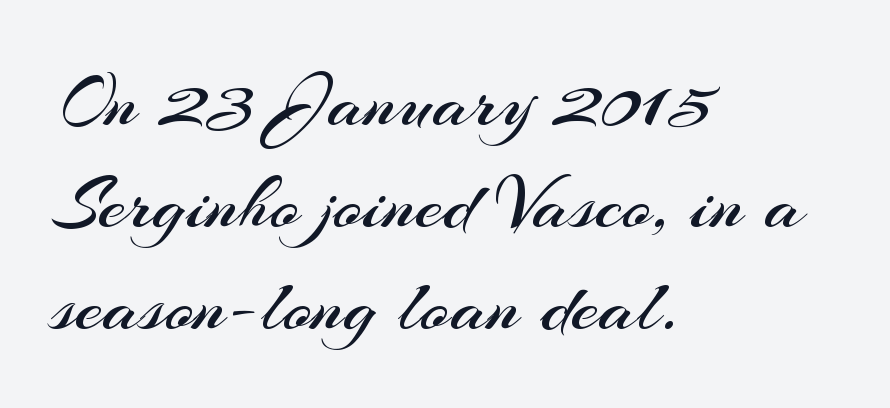
Q: Is the text bold? A: No.
Q: Is the text italic (slanted)? A: Yes.
Q: Is the typeface a serif or a sans-serif typeface? A: Sans-serif.
Q: Is the text underlined? A: No.
Q: How is the paragraph aligned? A: Left-aligned.
Q: Is the spacing between letters normal or unusually wide? A: Normal.
Q: Is the spacing between lines tight, normal or loose? A: Normal.
Q: Width (condensed, normal, or wide)? A: Normal.
Q: Stroke contrast? A: Medium.
Q: x-height? A: Small.
Q: Monospaced? A: No.
